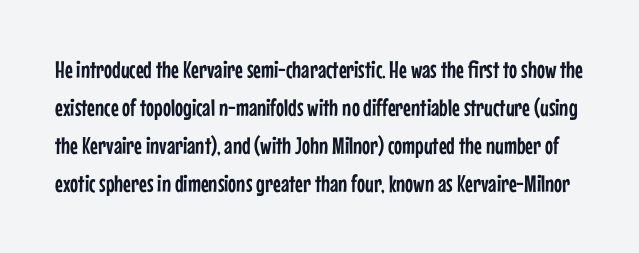
Q: Is the text italic (slanted)? A: No, it is upright.
Q: Is the text underlined? A: No.
Q: Is the spacing between letters normal or unusually wide? A: Normal.
Q: Is the spacing between lines tight, normal or loose? A: Normal.
